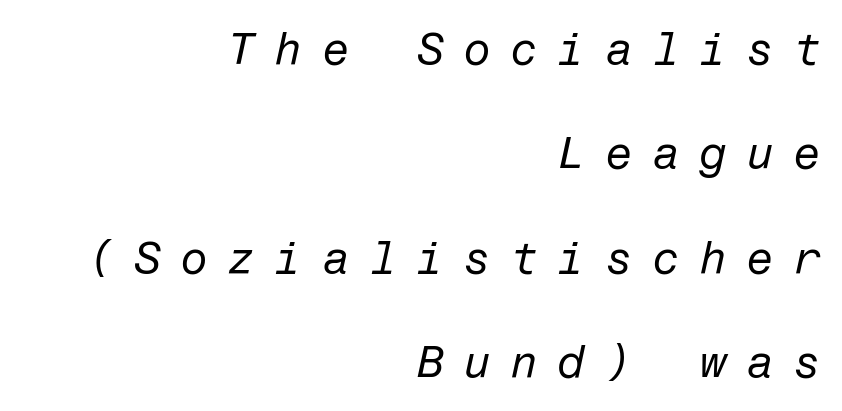
Q: Is the text bold? A: No.
Q: Is the text italic (slanted)? A: Yes, it leans right by about 12 degrees.
Q: Is the text underlined? A: No.
Q: How is the paragraph aligned? A: Right-aligned.
Q: Is the spacing between letters normal or unusually wide? A: Unusually wide.
Q: Is the spacing between lines tight, normal or loose? A: Loose.
Q: Width (condensed, normal, or wide)? A: Normal.
Q: Stroke contrast? A: Low.
Q: x-height? A: Medium.
